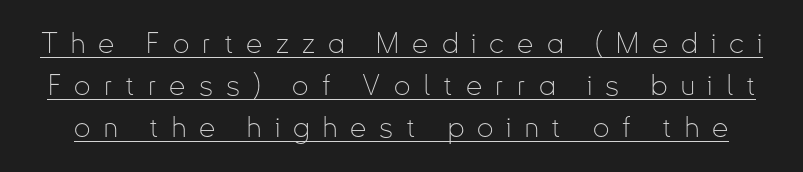
The passage shown is typed in a proportional face where columns would drift. In terms of leading, this rendering sits right in the middle. Every word sits above its own underline. Stroke mass is kept to a normal reading level or below.
